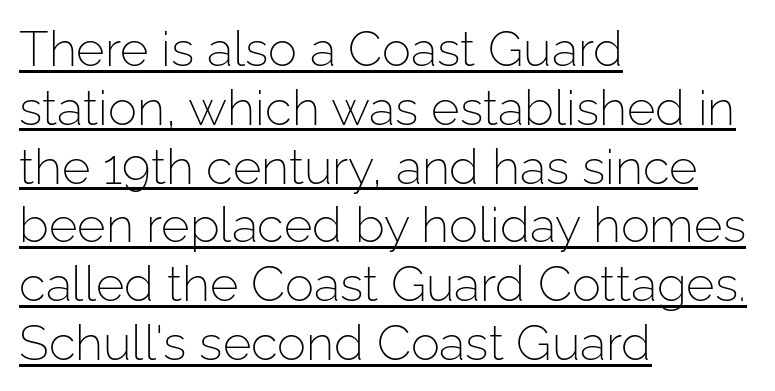
Q: Is the text bold? A: No.
Q: Is the text italic (slanted)? A: No, it is upright.
Q: Is the typeface a serif or a sans-serif typeface? A: Sans-serif.
Q: Is the text underlined? A: Yes.
Q: How is the paragraph aligned? A: Left-aligned.
Q: Is the spacing between letters normal or unusually wide? A: Normal.
Q: Width (condensed, normal, or wide)? A: Normal.
Q: Stroke contrast? A: Low.
Q: x-height? A: Medium.
Q: Monospaced? A: No.
